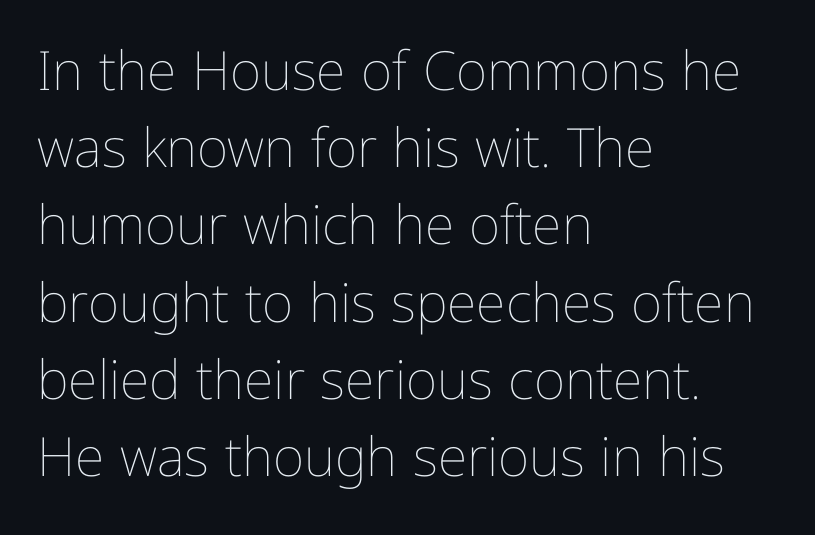
Q: Is the text bold? A: No.
Q: Is the text italic (slanted)? A: No, it is upright.
Q: Is the text underlined? A: No.
Q: How is the paragraph aligned? A: Left-aligned.
Q: Is the spacing between letters normal or unusually wide? A: Normal.
Q: Is the spacing between lines tight, normal or loose? A: Normal.
Q: Width (condensed, normal, or wide)? A: Condensed.
Q: Stroke contrast? A: Low.
Q: x-height? A: Medium.
Q: Monospaced? A: No.
